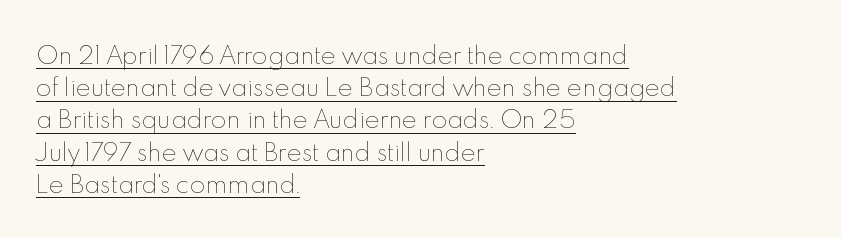
Q: Is the text bold? A: No.
Q: Is the text italic (slanted)? A: No, it is upright.
Q: Is the text underlined? A: Yes.
Q: How is the paragraph aligned? A: Left-aligned.
Q: Is the spacing between letters normal or unusually wide? A: Normal.
Q: Is the spacing between lines tight, normal or loose? A: Normal.
